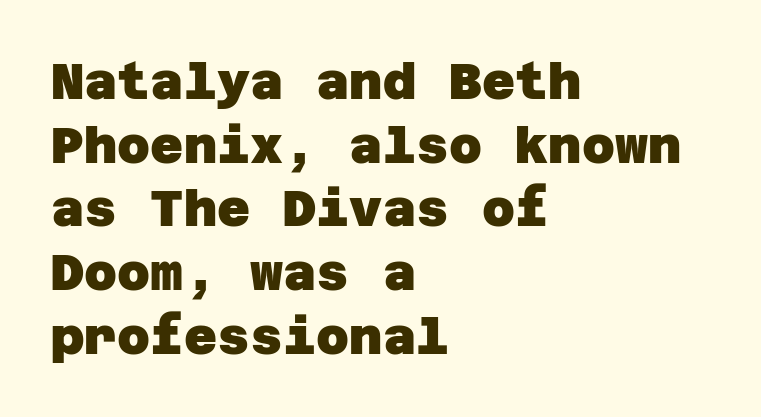
{"serif": "no", "bold": "yes", "weight": "heavy", "width": "normal", "stroke_contrast": "low", "x_height": "large", "underline": "no", "align": "left", "line_spacing": "normal", "line_spacing_ratio": 1.25, "letter_spacing": "normal", "letter_spacing_em": 0.0, "glyph_px": 51}
